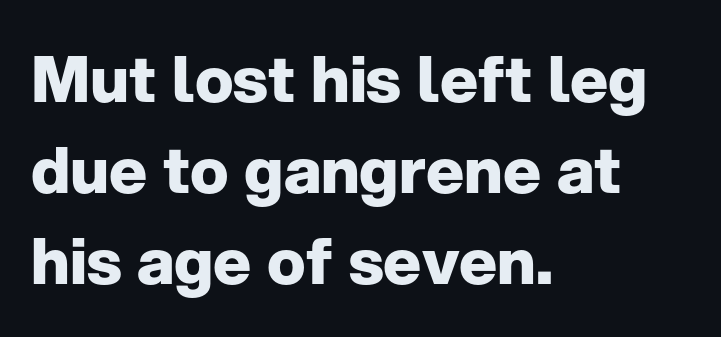
The image shows 64 px heavy sans-serif type, upright; set left-aligned, normal line spacing (1.42x), normal letter spacing, not underlined; low stroke contrast and a medium x-height.
